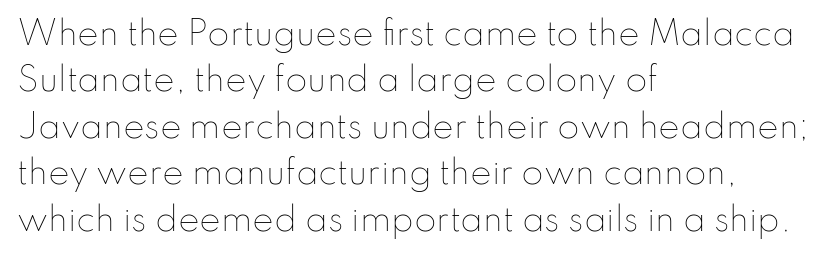
Q: Is the text bold? A: No.
Q: Is the text italic (slanted)? A: No, it is upright.
Q: Is the text underlined? A: No.
Q: How is the paragraph aligned? A: Left-aligned.
Q: Is the spacing between letters normal or unusually wide? A: Normal.
Q: Is the spacing between lines tight, normal or loose? A: Normal.
Q: Width (condensed, normal, or wide)? A: Normal.
Q: Stroke contrast? A: Low.
Q: x-height? A: Small.
Q: Monospaced? A: No.
